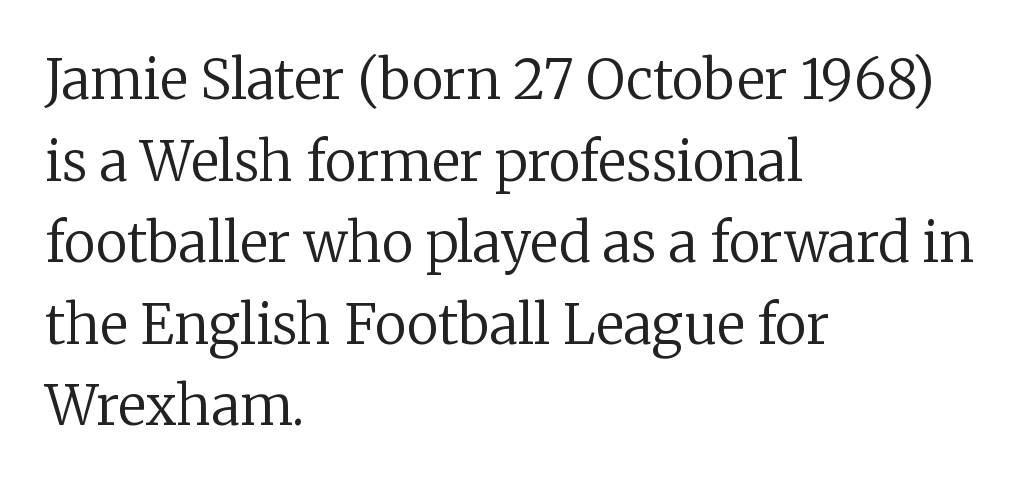
The image shows 54 px regular-weight serif type, upright; set left-aligned, normal line spacing (1.51x), normal letter spacing, not underlined; low stroke contrast and a medium x-height.
